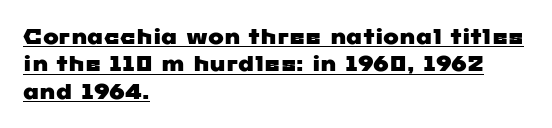
{"underline": "yes", "align": "left", "line_spacing": "normal", "line_spacing_ratio": 1.3, "letter_spacing": "normal", "letter_spacing_em": 0.0, "glyph_px": 21}
